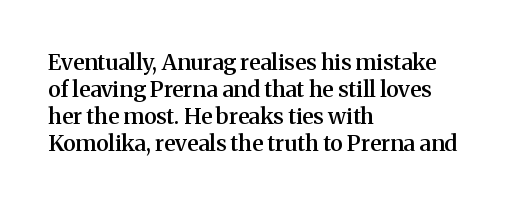
Q: Is the text bold? A: Semi-bold.
Q: Is the text italic (slanted)? A: No, it is upright.
Q: Is the text underlined? A: No.
Q: How is the paragraph aligned? A: Left-aligned.
Q: Is the spacing between letters normal or unusually wide? A: Normal.
